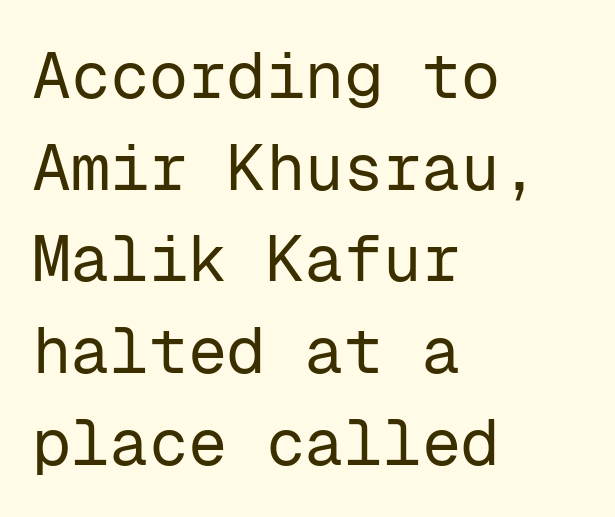
Descenders are the only things crossing below the line. No italicization has been applied; the sample stays upright. Is this a fixed-width face? Yes — each glyph sits in an identical cell. The lines in this sample share a left origin and differ only in where they stop. Default kerning and tracking; the words read as compact shapes.
